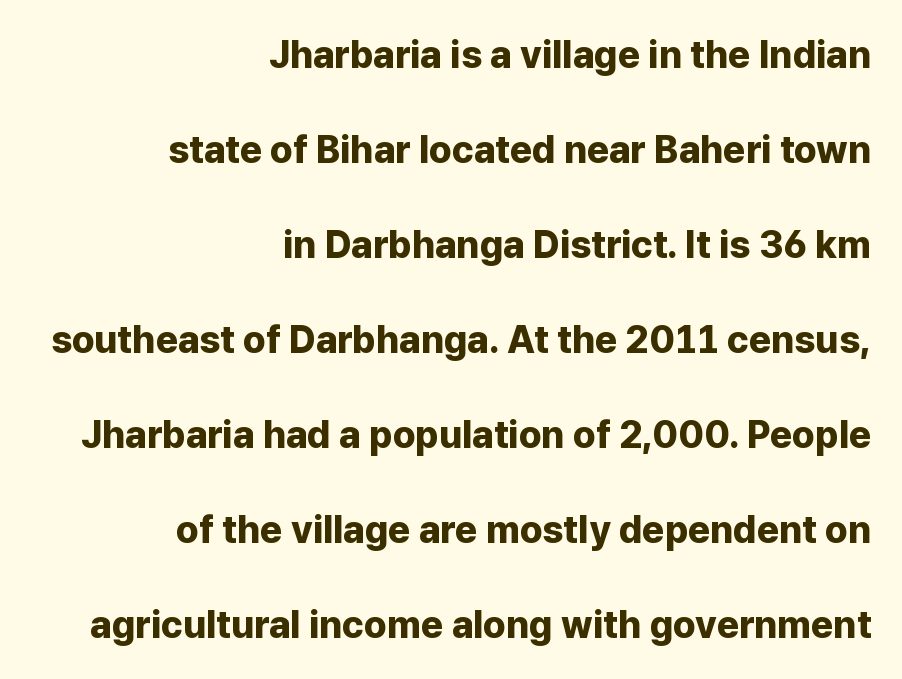
The image shows 38 px bold sans-serif type, upright; set right-aligned, loose line spacing (2.5x), normal letter spacing, not underlined; low stroke contrast and a medium x-height.
